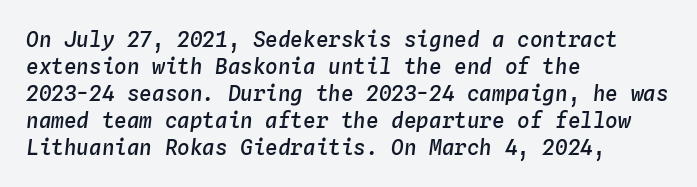
{"italic": "yes", "lean": "right", "slant_degrees": 4, "bold": "semi", "underline": "no", "align": "left", "line_spacing": "normal", "line_spacing_ratio": 1.29, "letter_spacing": "normal", "letter_spacing_em": 0.0, "glyph_px": 21}
